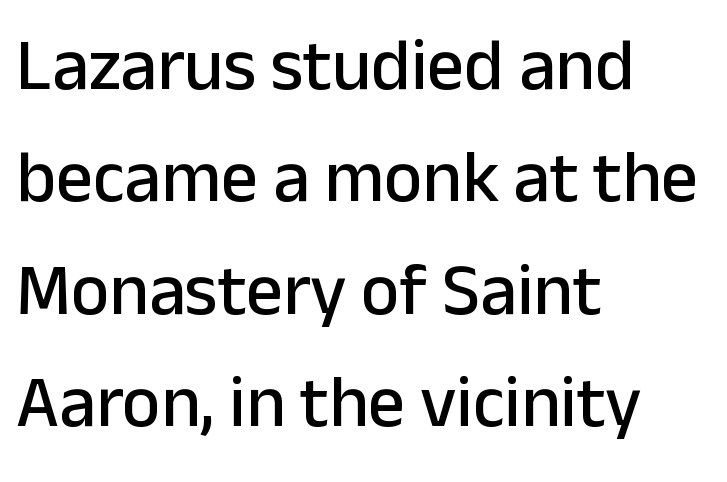
{"serif": "no", "italic": "no", "width": "normal", "stroke_contrast": "low", "x_height": "medium", "monospaced": "no", "underline": "no", "align": "left", "line_spacing": "normal", "line_spacing_ratio": 1.54, "letter_spacing": "normal", "letter_spacing_em": 0.0, "glyph_px": 73}
